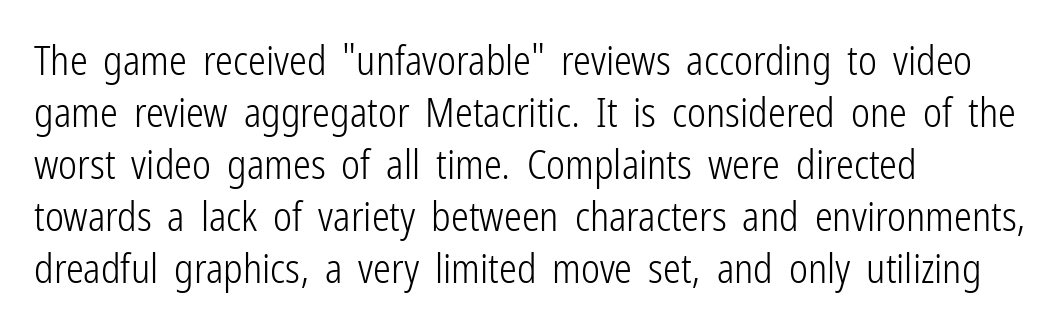
The image shows 40 px light, condensed sans-serif type, upright; set left-aligned, normal line spacing (1.3x), normal letter spacing, not underlined; low stroke contrast and a medium x-height.
